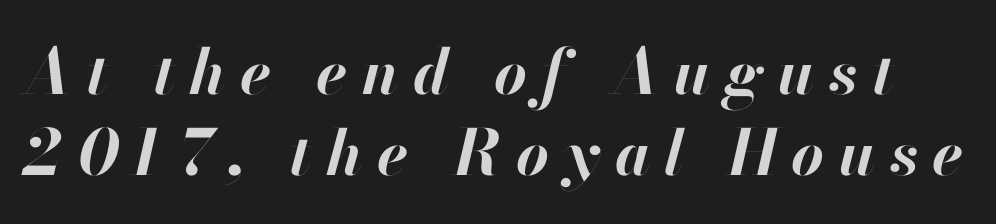
{"italic": "yes", "lean": "right", "slant_degrees": 13, "bold": "yes", "weight": "bold", "width": "normal", "stroke_contrast": "high", "x_height": "small", "monospaced": "no", "underline": "no", "line_spacing": "normal", "line_spacing_ratio": 1.28, "letter_spacing": "wide", "letter_spacing_em": 0.23, "glyph_px": 63}
